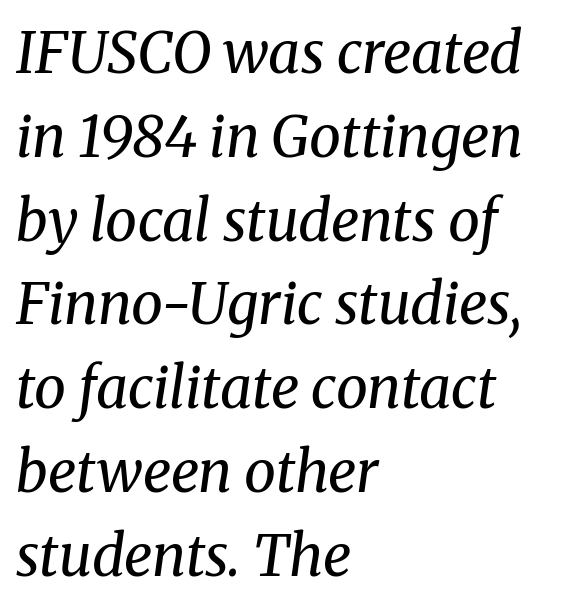
{"serif": "yes", "italic": "yes", "lean": "right", "slant_degrees": 8, "bold": "no", "weight": "regular", "width": "normal", "stroke_contrast": "medium", "x_height": "medium", "monospaced": "no", "underline": "no", "align": "left", "line_spacing": "normal", "line_spacing_ratio": 1.47, "letter_spacing": "normal", "letter_spacing_em": 0.0, "glyph_px": 57}
